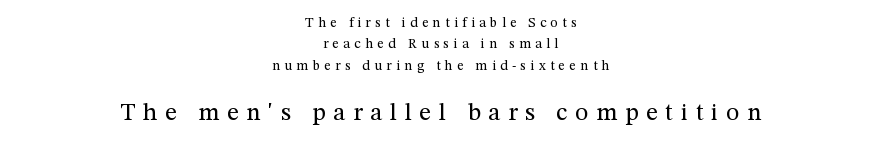
Q: Is the text bold? A: No.
Q: Is the text italic (slanted)? A: No, it is upright.
Q: Is the text underlined? A: No.
Q: How is the paragraph aligned? A: Centered.
Q: Is the spacing between letters normal or unusually wide? A: Unusually wide.
Q: Is the spacing between lines tight, normal or loose? A: Normal.
Q: Which block of text is set in a larger size, the first (top) or the second (bottom)? A: The second (bottom) one.
